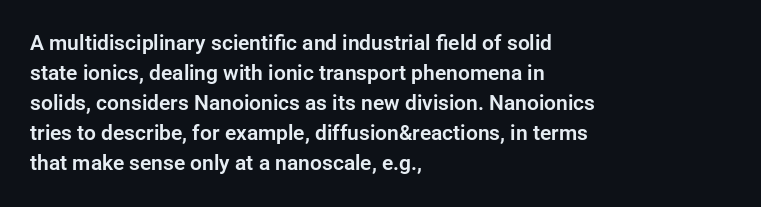
The image shows 21 px text type, upright; set left-aligned, normal line spacing (1.43x), normal letter spacing, not underlined.
